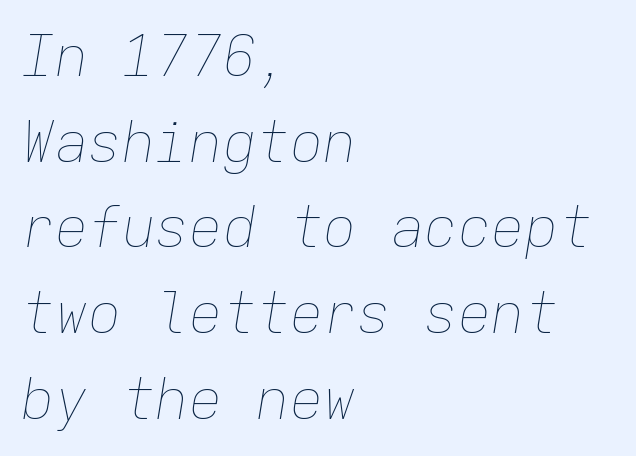
Stems and bowls with no extra thickness — not bold. The letters march in equal steps, a hallmark of fixed-pitch type. Quick note: interline space is typical. Yep, that's italic — everything's leaning. Has an underline been added? It has not.
